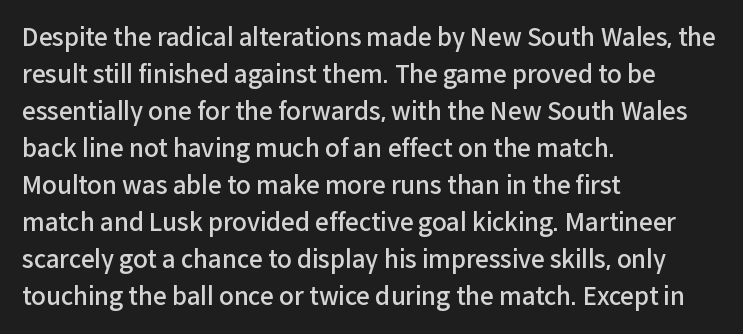
Leading matches the norm, producing a regular column. This is roman type, the default non-slanted kind. Students, note that the glyphs here touch the page at normal intervals. Anything drawn beneath the words? Only blank space.
